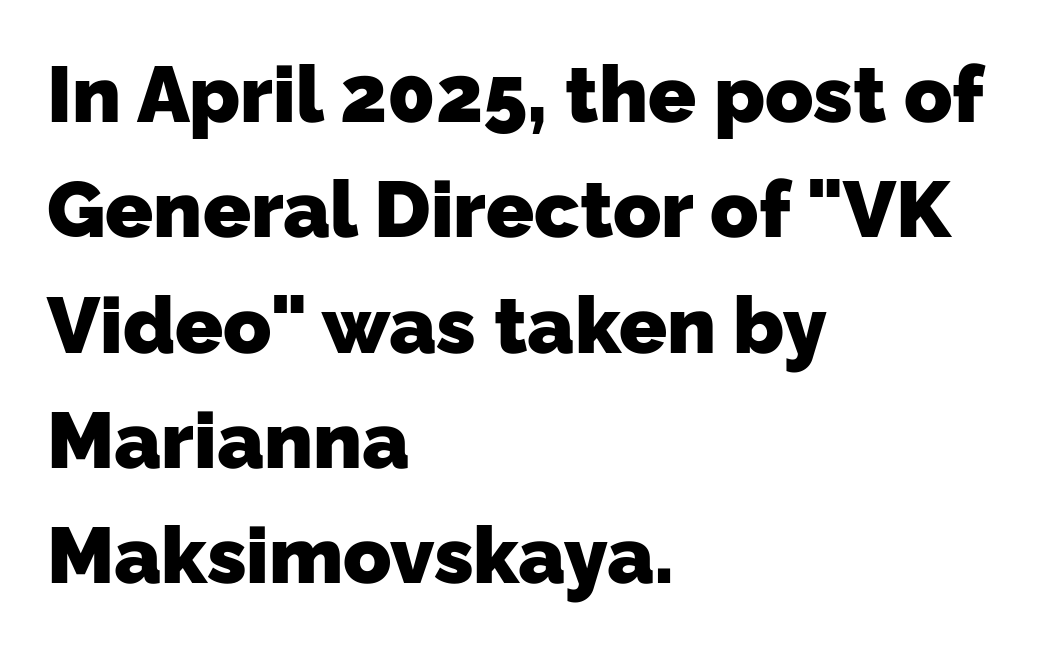
Underline: absent. Do the characters align in a grid? No, the font is proportional. Does the type have serifs? No, each stem ends abruptly. The rendering keeps characters at their native spacing. How heavy is the stroke? Heavy — this is a bold. Notice how the passage keeps a crisp vertical edge on the left only.
